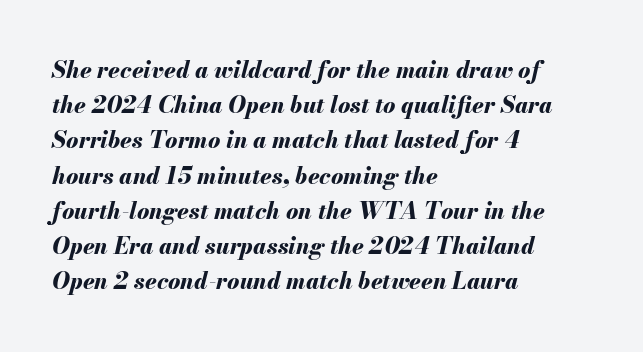
Q: Is the text bold? A: Yes.
Q: Is the text italic (slanted)? A: Yes, it leans right by about 13 degrees.
Q: Is the text underlined? A: No.
Q: How is the paragraph aligned? A: Left-aligned.
Q: Is the spacing between letters normal or unusually wide? A: Normal.
Q: Is the spacing between lines tight, normal or loose? A: Normal.
